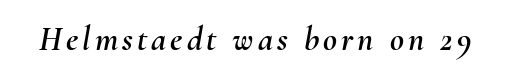
Q: Is the text italic (slanted)? A: Yes, it leans right by about 10 degrees.
Q: Is the text underlined? A: No.
Q: Width (condensed, normal, or wide)? A: Normal.
Q: Stroke contrast? A: Medium.
Q: x-height? A: Small.
Q: Monospaced? A: No.
